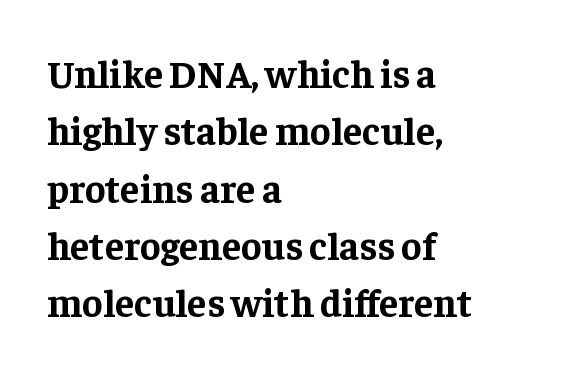
{"serif": "yes", "italic": "no", "bold": "yes", "weight": "bold", "width": "normal", "stroke_contrast": "low", "x_height": "medium", "monospaced": "no", "underline": "no", "align": "left", "line_spacing": "normal", "line_spacing_ratio": 1.47, "letter_spacing": "normal", "letter_spacing_em": 0.0, "glyph_px": 39}
